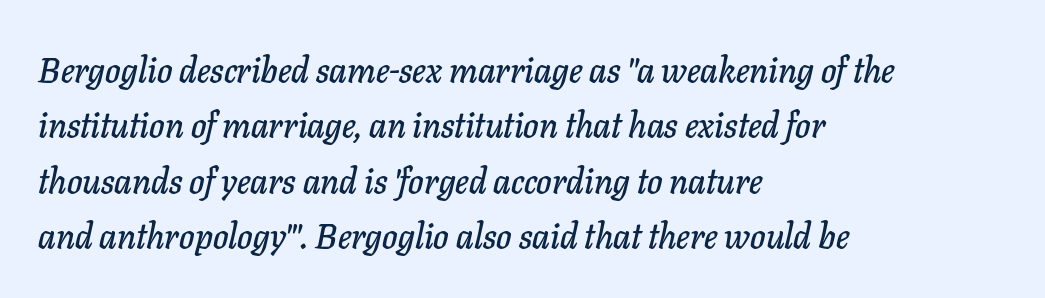
{"italic": "yes", "lean": "right", "slant_degrees": 11, "width": "normal", "stroke_contrast": "low", "x_height": "medium", "monospaced": "no", "underline": "no", "align": "left", "line_spacing": "normal", "line_spacing_ratio": 1.58, "letter_spacing": "normal", "letter_spacing_em": 0.0, "glyph_px": 35}
